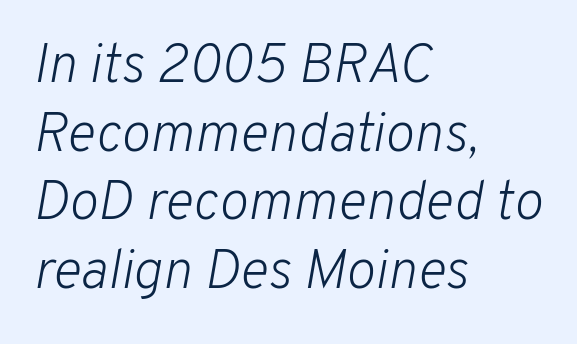
{"italic": "yes", "lean": "right", "slant_degrees": 10, "bold": "no", "weight": "light", "width": "normal", "stroke_contrast": "low", "x_height": "medium", "monospaced": "no", "underline": "no", "align": "left", "line_spacing": "normal", "line_spacing_ratio": 1.25, "letter_spacing": "normal", "letter_spacing_em": 0.0, "glyph_px": 55}
